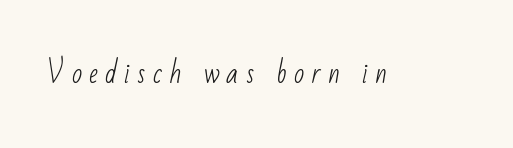
Nobody drew a line under any word here. Look at the tracking — it's clearly loosened, letters drifting apart. The face looks like a standard text weight, possibly lighter.
